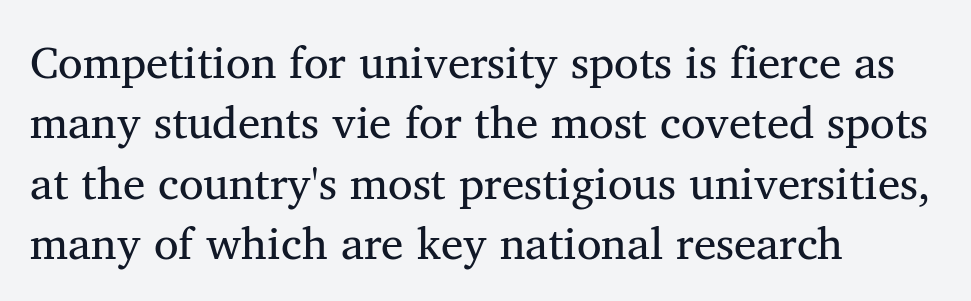
{"serif": "yes", "italic": "no", "bold": "no", "weight": "regular", "width": "normal", "stroke_contrast": "medium", "x_height": "medium", "monospaced": "no", "underline": "no", "align": "left", "line_spacing": "normal", "line_spacing_ratio": 1.34, "letter_spacing": "normal", "letter_spacing_em": 0.0, "glyph_px": 45}
